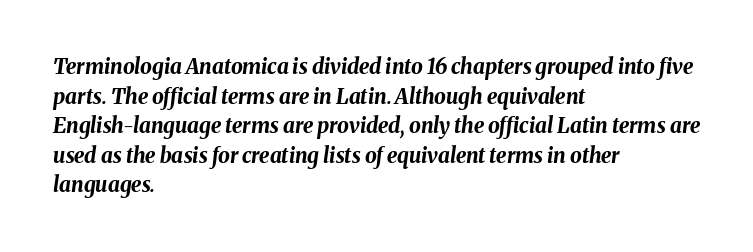
Q: Is the text bold? A: Yes.
Q: Is the text italic (slanted)? A: Yes, it leans right by about 8 degrees.
Q: Is the text underlined? A: No.
Q: How is the paragraph aligned? A: Left-aligned.
Q: Is the spacing between letters normal or unusually wide? A: Normal.
Q: Is the spacing between lines tight, normal or loose? A: Normal.
